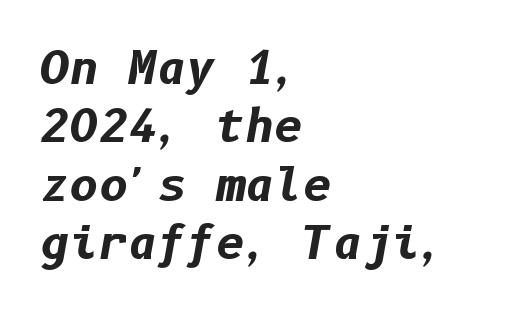
The image shows 45 px bold type, italic (leaning right); set left-aligned, normal line spacing (1.3x), normal letter spacing, not underlined; low stroke contrast and a medium x-height.
